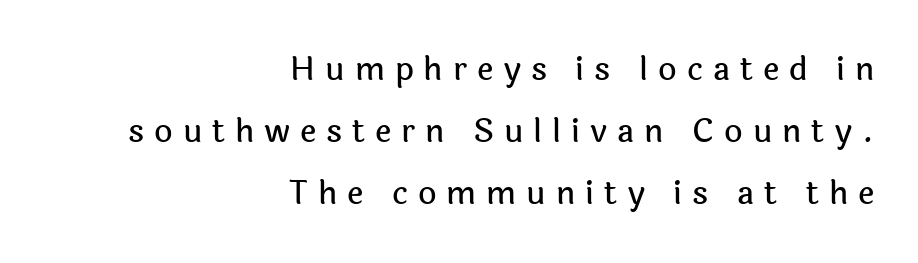
This is the regular roman posture of the typeface. The paragraph has a hard right edge and a soft left edge. Spacing between characters has been opened up far beyond the box default. The text was rendered using a sans face with plain stroke endings. Note the varied advance widths — an 'i' is clearly narrower than an 'm'. The designer dialed line spacing up above the default.
